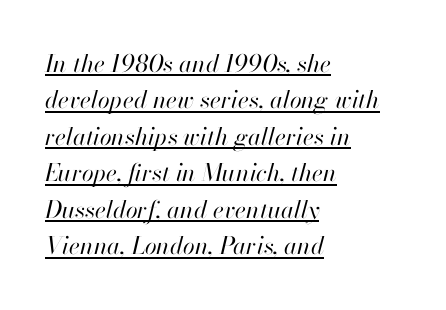
The image shows 24 px text type, italic (leaning right); set left-aligned, normal line spacing (1.52x), normal letter spacing, underlined.
